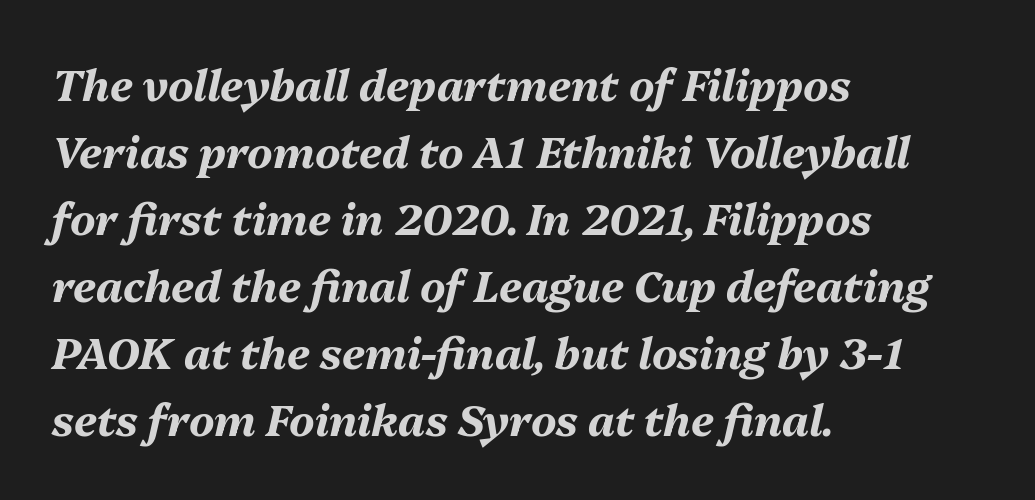
A typesetter would mark this as italic. Clear beneath every line of the passage. Set as a true bold cut, around the 700 mark. Students, note that the glyphs here touch the page at normal intervals. Proportional: the letters do not fall into vertical columns.
